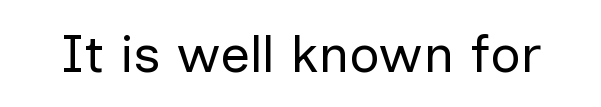
{"serif": "no", "italic": "no", "bold": "no", "weight": "regular", "width": "normal", "stroke_contrast": "low", "x_height": "medium", "monospaced": "no", "underline": "no", "letter_spacing": "normal", "letter_spacing_em": 0.0, "glyph_px": 53}
